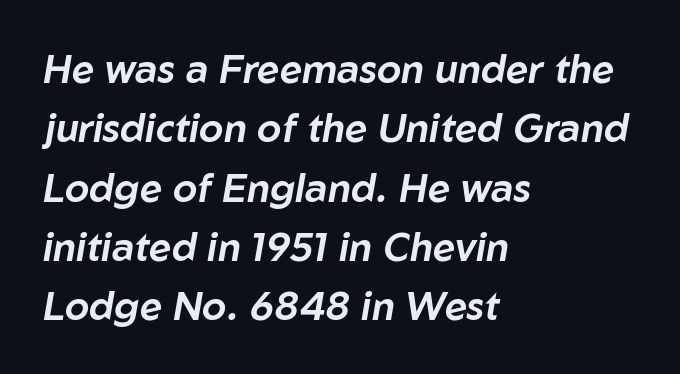
Q: Is the text italic (slanted)? A: Yes, it leans right by about 10 degrees.
Q: Is the text underlined? A: No.
Q: How is the paragraph aligned? A: Left-aligned.
Q: Is the spacing between letters normal or unusually wide? A: Normal.
Q: Is the spacing between lines tight, normal or loose? A: Normal.
Q: Width (condensed, normal, or wide)? A: Normal.
Q: Stroke contrast? A: Low.
Q: x-height? A: Medium.
Q: Monospaced? A: No.
